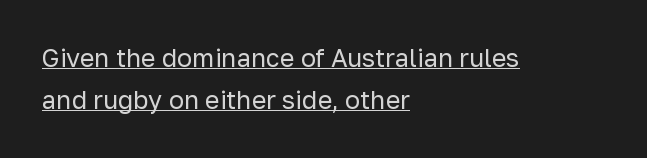
{"italic": "no", "bold": "no", "underline": "yes", "align": "left", "line_spacing": "normal", "line_spacing_ratio": 1.69, "letter_spacing": "normal", "letter_spacing_em": 0.0, "glyph_px": 25}
